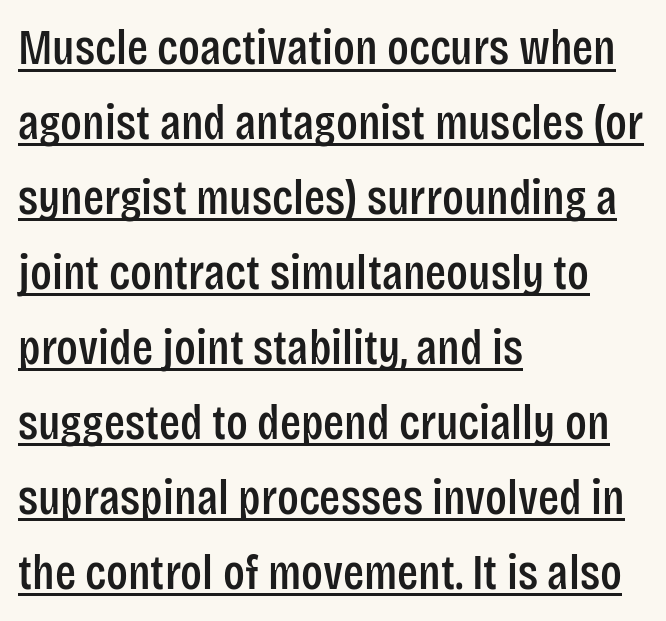
The image shows 49 px condensed sans-serif type, upright; set left-aligned, normal line spacing (1.53x), normal letter spacing, underlined; low stroke contrast and a large x-height.
